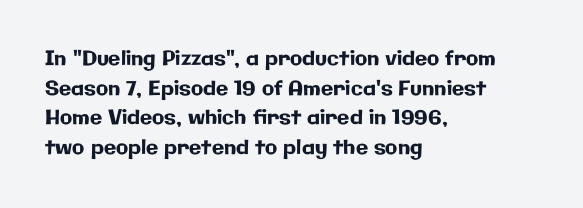
The words here are not underlined. Compared with typical paragraphs, the rows here are spaced about the same. Leftover space on each line is placed entirely after the last word. Students, note that the glyphs here touch the page at normal intervals. Italic: no, the glyphs are upright roman.
